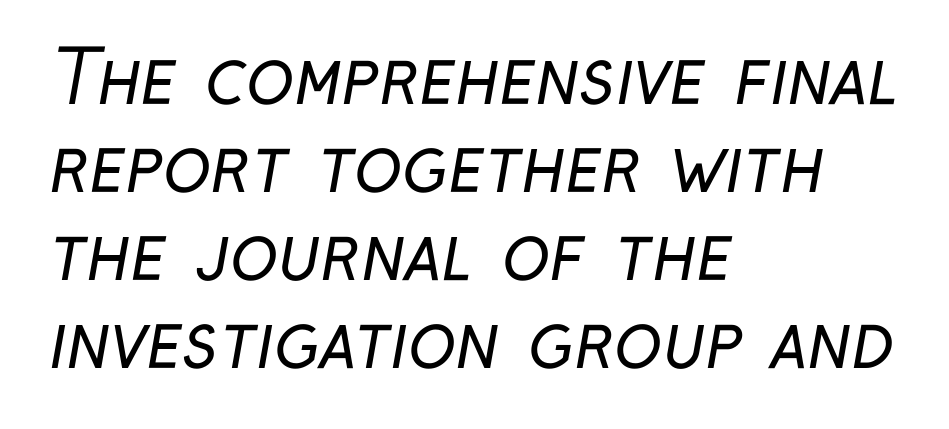
Q: Is the text bold? A: No.
Q: Is the typeface a serif or a sans-serif typeface? A: Sans-serif.
Q: Is the text underlined? A: No.
Q: How is the paragraph aligned? A: Left-aligned.
Q: Is the spacing between letters normal or unusually wide? A: Normal.
Q: Width (condensed, normal, or wide)? A: Condensed.
Q: Stroke contrast? A: Low.
Q: x-height? A: Medium.
Q: Monospaced? A: No.
